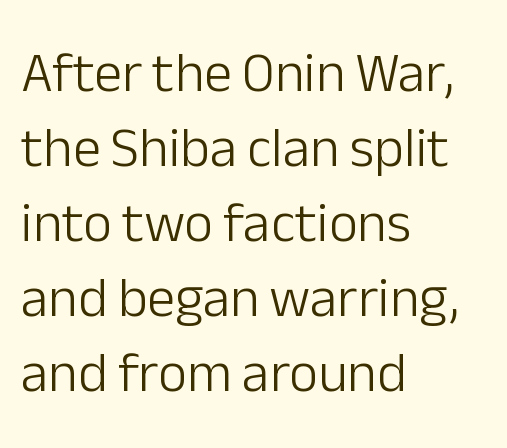
The image shows 56 px light sans-serif type, upright; set left-aligned, normal line spacing (1.34x), normal letter spacing, not underlined; low stroke contrast and a medium x-height.
